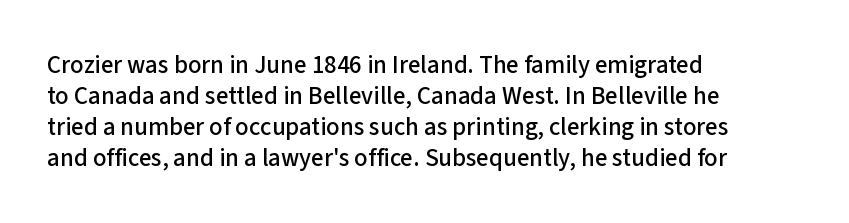
Q: Is the text italic (slanted)? A: No, it is upright.
Q: Is the text underlined? A: No.
Q: How is the paragraph aligned? A: Left-aligned.
Q: Is the spacing between letters normal or unusually wide? A: Normal.
